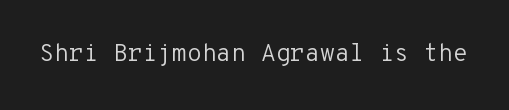
The image shows 24 px text type, upright; set normal letter spacing, not underlined.
